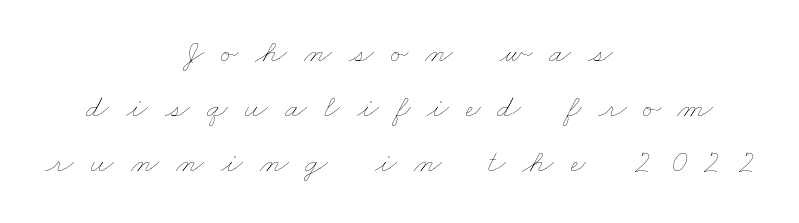
{"bold": "no", "weight": "thin", "width": "wide", "stroke_contrast": "low", "x_height": "small", "monospaced": "no", "underline": "no", "align": "center", "line_spacing": "normal", "line_spacing_ratio": 1.67, "letter_spacing": "wide", "letter_spacing_em": 0.5, "glyph_px": 33}
